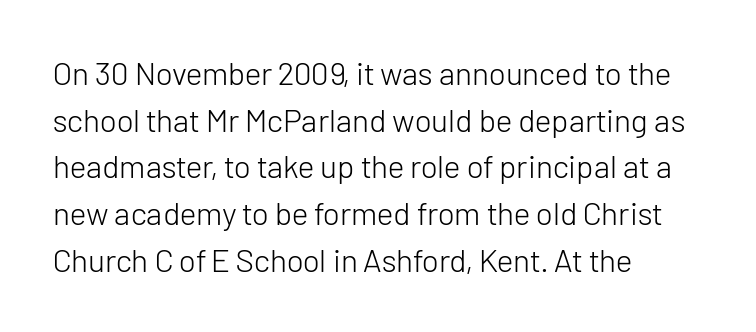
Q: Is the text bold? A: No.
Q: Is the text italic (slanted)? A: No, it is upright.
Q: Is the typeface a serif or a sans-serif typeface? A: Sans-serif.
Q: Is the text underlined? A: No.
Q: How is the paragraph aligned? A: Left-aligned.
Q: Is the spacing between letters normal or unusually wide? A: Normal.
Q: Is the spacing between lines tight, normal or loose? A: Normal.
Q: Width (condensed, normal, or wide)? A: Normal.
Q: Stroke contrast? A: Low.
Q: x-height? A: Medium.
Q: Monospaced? A: No.
